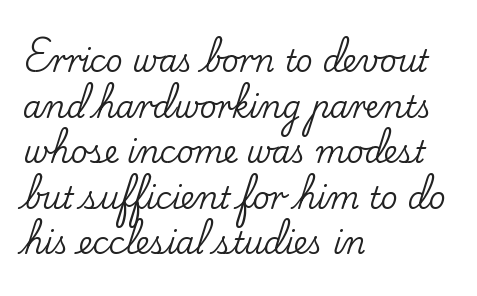
{"serif": "yes", "width": "normal", "stroke_contrast": "low", "x_height": "small", "monospaced": "no", "underline": "no", "align": "left", "line_spacing": "normal", "line_spacing_ratio": 1.52, "letter_spacing": "normal", "letter_spacing_em": 0.0, "glyph_px": 30}
